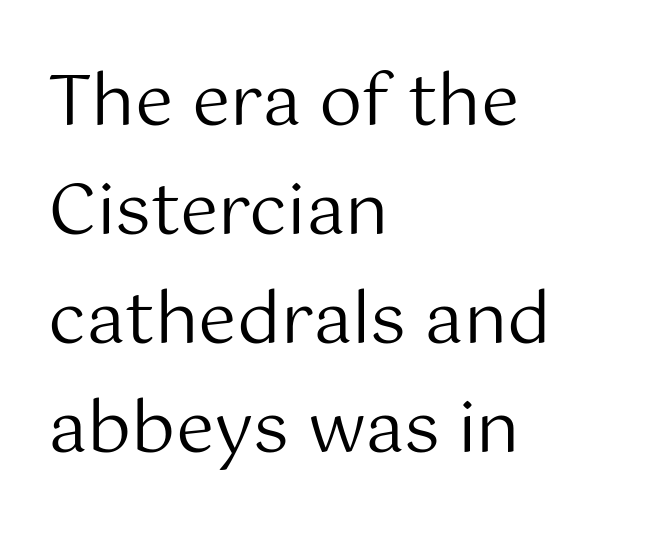
{"serif": "no", "italic": "no", "bold": "no", "weight": "regular", "width": "normal", "stroke_contrast": "medium", "x_height": "medium", "monospaced": "no", "underline": "no", "align": "left", "line_spacing": "normal", "line_spacing_ratio": 1.58, "letter_spacing": "normal", "letter_spacing_em": 0.0, "glyph_px": 69}
